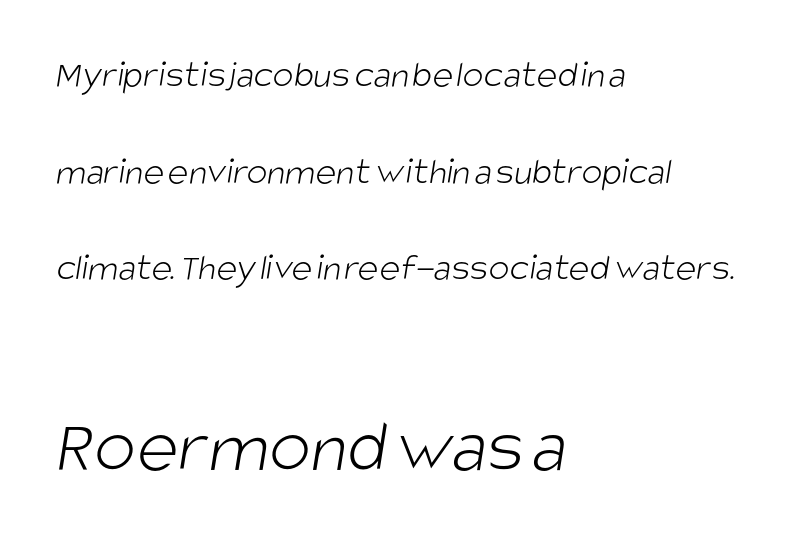
The image shows 78 px light, condensed sans-serif type; set left-aligned, loose line spacing (2.48x), normal letter spacing, not underlined; the second (bottom) block is 2.0x larger; low stroke contrast and a large x-height.
